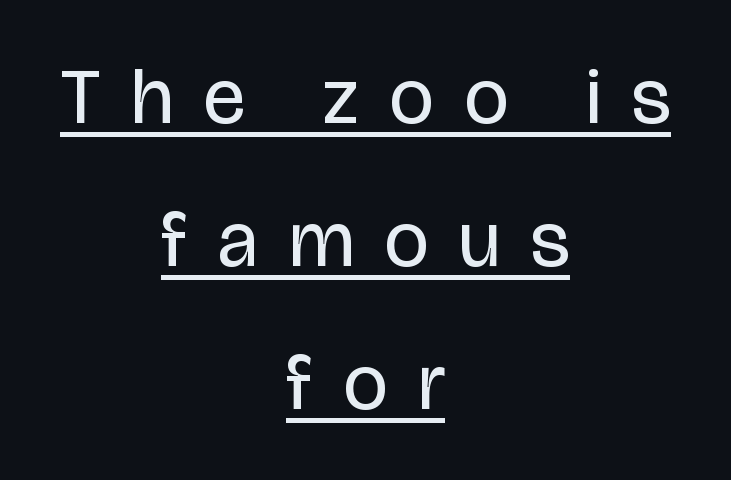
Q: Is the text bold? A: No.
Q: Is the text italic (slanted)? A: No, it is upright.
Q: Is the typeface a serif or a sans-serif typeface? A: Sans-serif.
Q: Is the text underlined? A: Yes.
Q: How is the paragraph aligned? A: Centered.
Q: Is the spacing between letters normal or unusually wide? A: Unusually wide.
Q: Width (condensed, normal, or wide)? A: Condensed.
Q: Stroke contrast? A: Low.
Q: x-height? A: Large.
Q: Monospaced? A: No.
